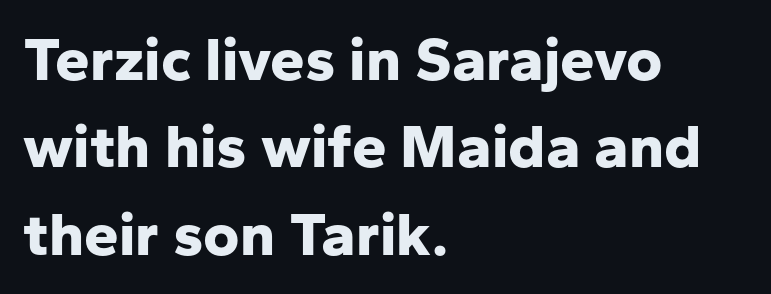
Q: Is the text bold? A: Yes.
Q: Is the text italic (slanted)? A: No, it is upright.
Q: Is the typeface a serif or a sans-serif typeface? A: Sans-serif.
Q: Is the text underlined? A: No.
Q: How is the paragraph aligned? A: Left-aligned.
Q: Is the spacing between letters normal or unusually wide? A: Normal.
Q: Is the spacing between lines tight, normal or loose? A: Normal.
Q: Width (condensed, normal, or wide)? A: Normal.
Q: Stroke contrast? A: Low.
Q: x-height? A: Medium.
Q: Monospaced? A: No.
